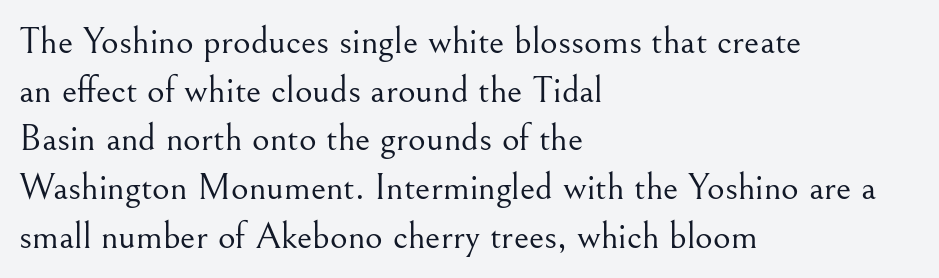
The image shows 38 px light serif type, upright; set left-aligned, normal line spacing (1.28x), normal letter spacing, not underlined; medium stroke contrast and a small x-height.
